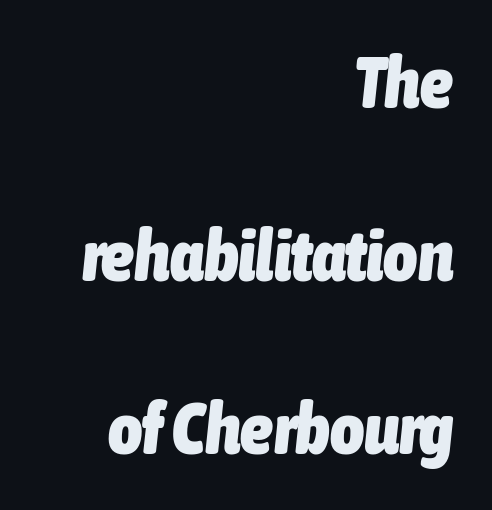
Q: Is the text bold? A: Yes.
Q: Is the text italic (slanted)? A: Yes, it leans right by about 6 degrees.
Q: Is the text underlined? A: No.
Q: How is the paragraph aligned? A: Right-aligned.
Q: Is the spacing between letters normal or unusually wide? A: Normal.
Q: Is the spacing between lines tight, normal or loose? A: Loose.
Q: Width (condensed, normal, or wide)? A: Condensed.
Q: Stroke contrast? A: Low.
Q: x-height? A: Medium.
Q: Monospaced? A: No.
